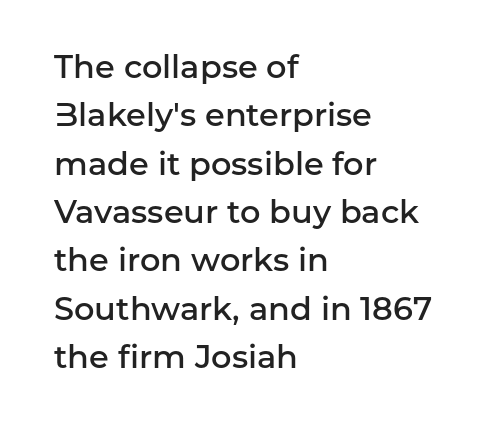
{"serif": "no", "italic": "no", "bold": "semi", "weight": "semibold", "width": "normal", "stroke_contrast": "low", "x_height": "medium", "monospaced": "no", "underline": "no", "align": "left", "line_spacing": "normal", "line_spacing_ratio": 1.51, "letter_spacing": "normal", "letter_spacing_em": 0.0, "glyph_px": 32}
